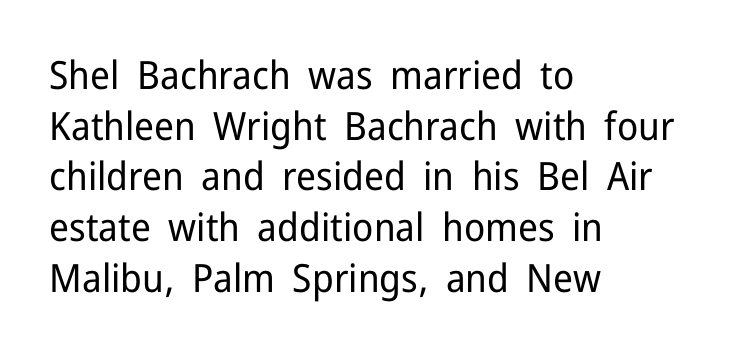
Q: Is the text bold? A: No.
Q: Is the text italic (slanted)? A: No, it is upright.
Q: Is the typeface a serif or a sans-serif typeface? A: Sans-serif.
Q: Is the text underlined? A: No.
Q: How is the paragraph aligned? A: Left-aligned.
Q: Is the spacing between letters normal or unusually wide? A: Normal.
Q: Is the spacing between lines tight, normal or loose? A: Normal.
Q: Width (condensed, normal, or wide)? A: Normal.
Q: Stroke contrast? A: Low.
Q: x-height? A: Medium.
Q: Monospaced? A: No.
